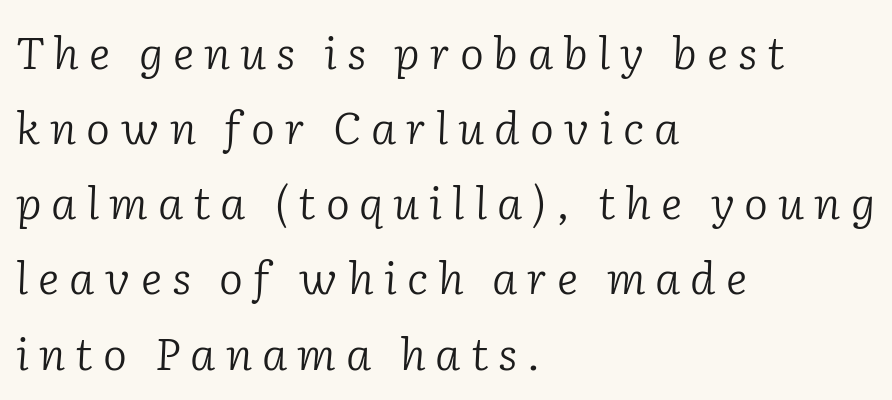
Look at the bottom of the vertical strokes: they flare into serifs here. The lettering tilts uniformly, giving the passage an italic look. You could not count columns in this text — the font is proportionally spaced. Leading matches the norm, producing a regular column.
